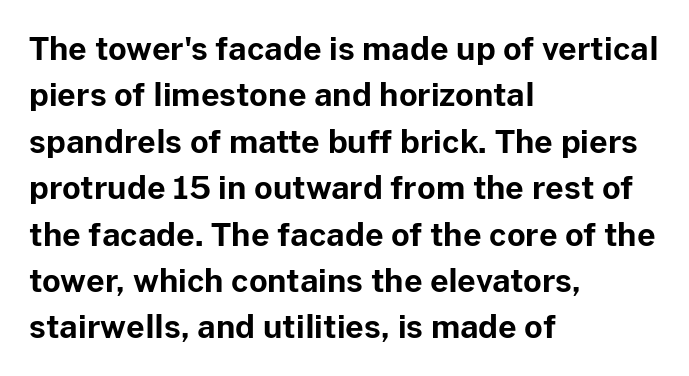
The image shows 32 px bold sans-serif type, upright; set left-aligned, normal line spacing (1.45x), normal letter spacing, not underlined; low stroke contrast and a medium x-height.
